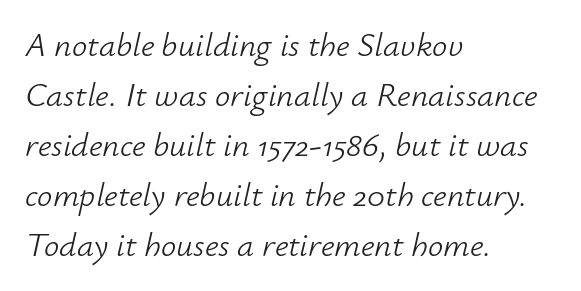
{"italic": "yes", "lean": "right", "slant_degrees": 12, "bold": "no", "weight": "light", "width": "normal", "stroke_contrast": "low", "x_height": "small", "monospaced": "no", "underline": "no", "align": "left", "line_spacing": "normal", "line_spacing_ratio": 1.47, "letter_spacing": "normal", "letter_spacing_em": 0.0, "glyph_px": 34}
